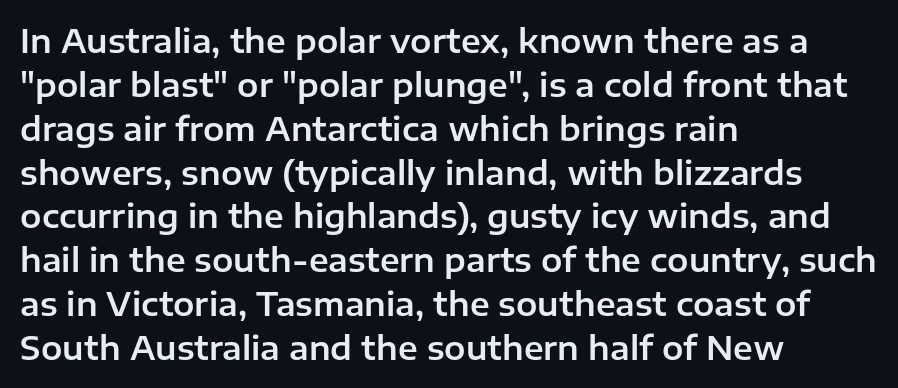
The image shows 32 px sans-serif type, upright; set left-aligned, normal line spacing (1.37x), normal letter spacing, not underlined; low stroke contrast and a medium x-height.
